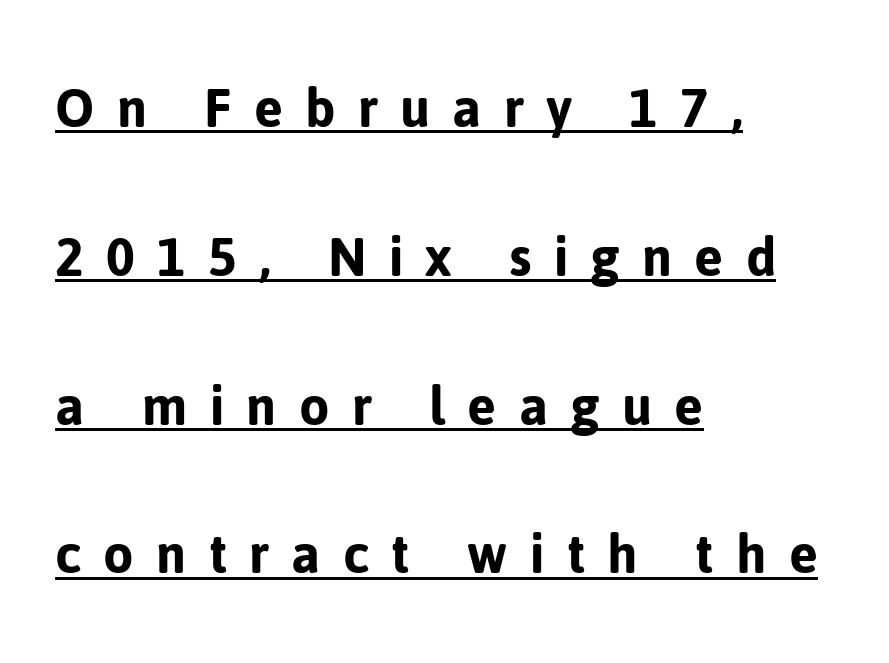
The image shows 62 px sans-serif type, upright; set left-aligned, loose line spacing (2.4x), unusually wide letter spacing (+0.36 em), underlined; low stroke contrast and a medium x-height.
